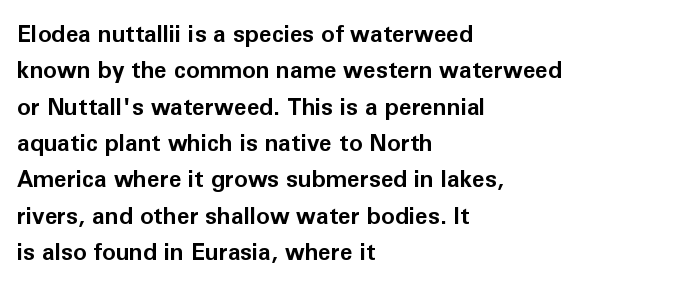
The text block is weighted toward the left margin, trailing off unevenly rightward. These lines carry a lot of weight — the face is fully bold. The letters stand upright; this is a roman face. Each row of text sits above clean, open space. This rendering leaves character spacing at its baseline value.
